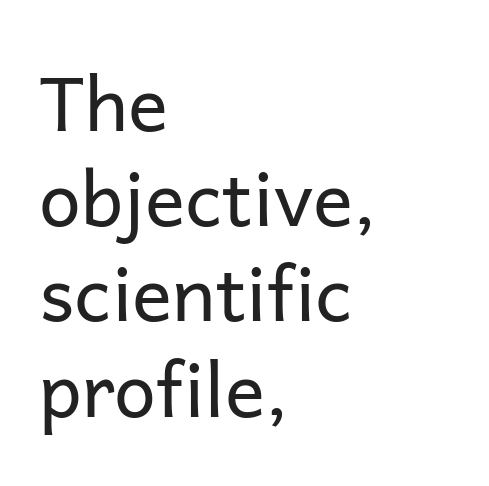
The image shows 75 px regular-weight sans-serif type, upright; set left-aligned, normal line spacing (1.27x), normal letter spacing, not underlined; low stroke contrast and a medium x-height.
